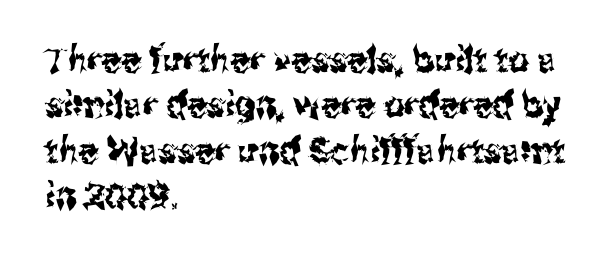
{"serif": "no", "italic": "no", "width": "condensed", "stroke_contrast": "medium", "x_height": "medium", "monospaced": "no", "underline": "no", "align": "left", "line_spacing": "normal", "line_spacing_ratio": 1.26, "letter_spacing": "normal", "letter_spacing_em": 0.0, "glyph_px": 36}
